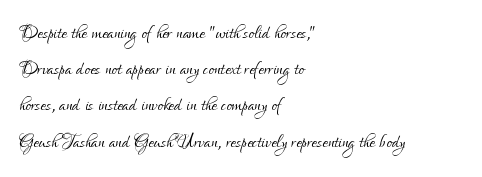
{"bold": "no", "underline": "no", "align": "left", "line_spacing": "normal", "line_spacing_ratio": 1.45, "letter_spacing": "normal", "letter_spacing_em": 0.0, "glyph_px": 25}
